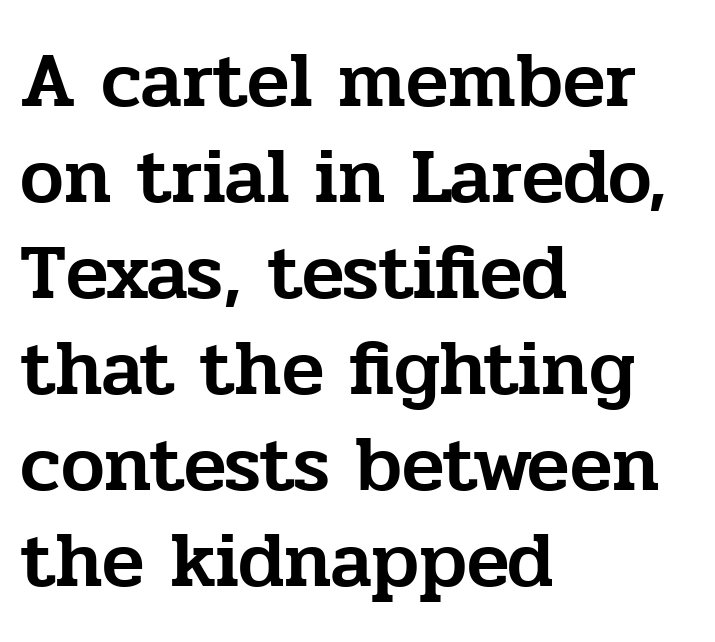
Q: Is the text italic (slanted)? A: No, it is upright.
Q: Is the typeface a serif or a sans-serif typeface? A: Serif.
Q: Is the text underlined? A: No.
Q: How is the paragraph aligned? A: Left-aligned.
Q: Is the spacing between letters normal or unusually wide? A: Normal.
Q: Width (condensed, normal, or wide)? A: Normal.
Q: Stroke contrast? A: Low.
Q: x-height? A: Medium.
Q: Monospaced? A: No.
